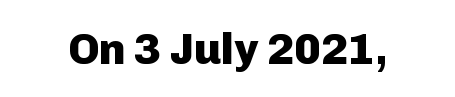
{"serif": "no", "italic": "no", "bold": "yes", "weight": "heavy", "width": "normal", "stroke_contrast": "low", "x_height": "medium", "monospaced": "no", "underline": "no", "letter_spacing": "normal", "letter_spacing_em": 0.0, "glyph_px": 44}
